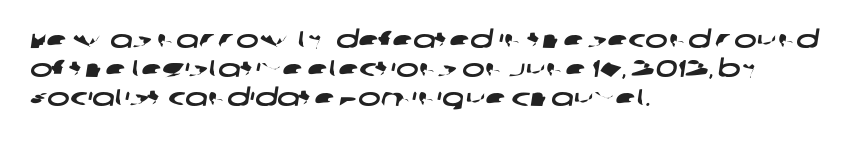
Q: Is the text underlined? A: No.
Q: How is the paragraph aligned? A: Left-aligned.
Q: Is the spacing between letters normal or unusually wide? A: Normal.
